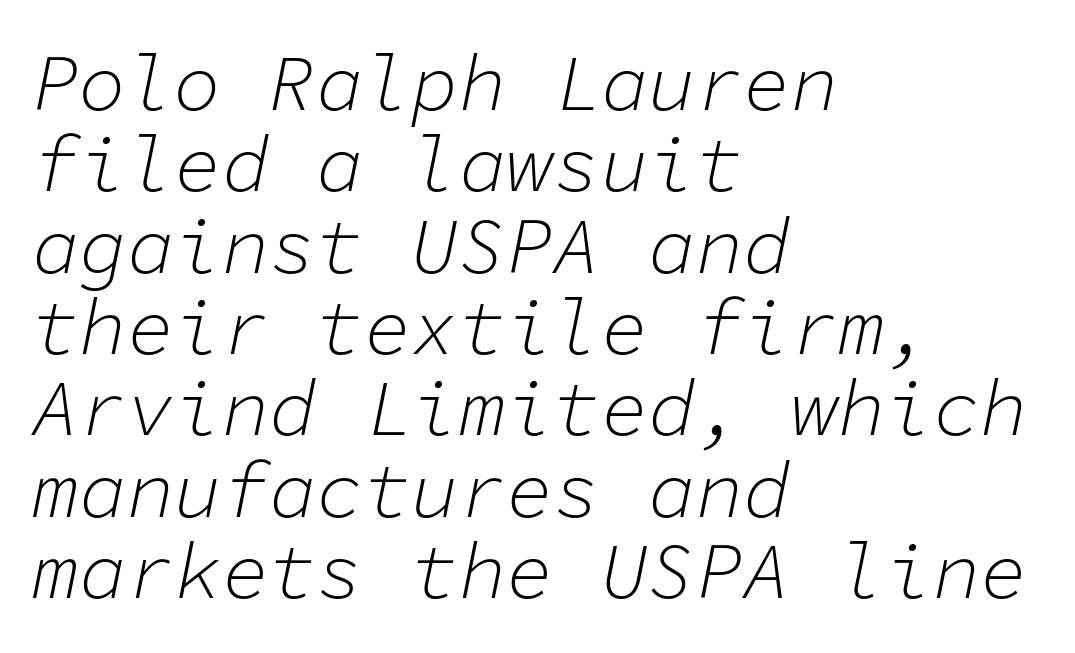
Q: Is the text bold? A: No.
Q: Is the text italic (slanted)? A: Yes, it leans right by about 11 degrees.
Q: Is the text underlined? A: No.
Q: How is the paragraph aligned? A: Left-aligned.
Q: Is the spacing between letters normal or unusually wide? A: Normal.
Q: Is the spacing between lines tight, normal or loose? A: Tight.
Q: Width (condensed, normal, or wide)? A: Normal.
Q: Stroke contrast? A: Low.
Q: x-height? A: Medium.
Q: Monospaced? A: Yes.
